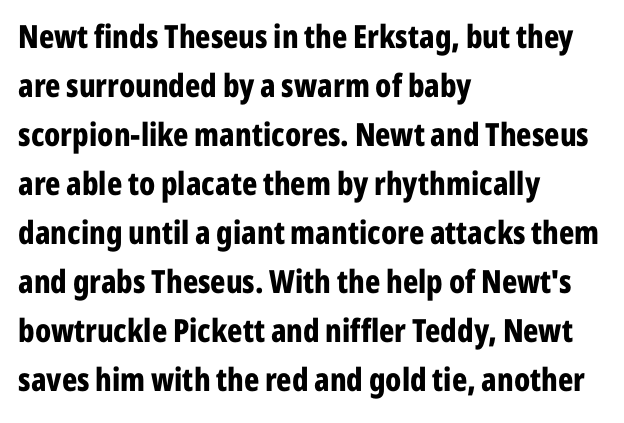
Q: Is the text bold? A: Yes.
Q: Is the text italic (slanted)? A: No, it is upright.
Q: Is the typeface a serif or a sans-serif typeface? A: Sans-serif.
Q: Is the text underlined? A: No.
Q: How is the paragraph aligned? A: Left-aligned.
Q: Is the spacing between letters normal or unusually wide? A: Normal.
Q: Is the spacing between lines tight, normal or loose? A: Normal.
Q: Width (condensed, normal, or wide)? A: Condensed.
Q: Stroke contrast? A: Low.
Q: x-height? A: Medium.
Q: Monospaced? A: No.
